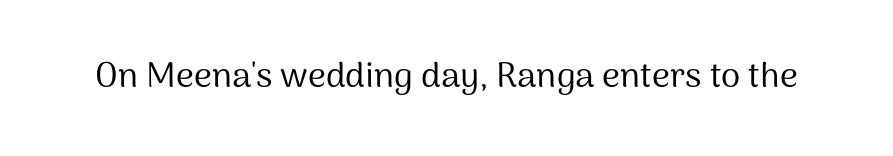
Q: Is the text bold? A: No.
Q: Is the text italic (slanted)? A: No, it is upright.
Q: Is the typeface a serif or a sans-serif typeface? A: Sans-serif.
Q: Is the text underlined? A: No.
Q: Is the spacing between letters normal or unusually wide? A: Normal.
Q: Width (condensed, normal, or wide)? A: Normal.
Q: Stroke contrast? A: Medium.
Q: x-height? A: Medium.
Q: Monospaced? A: No.
